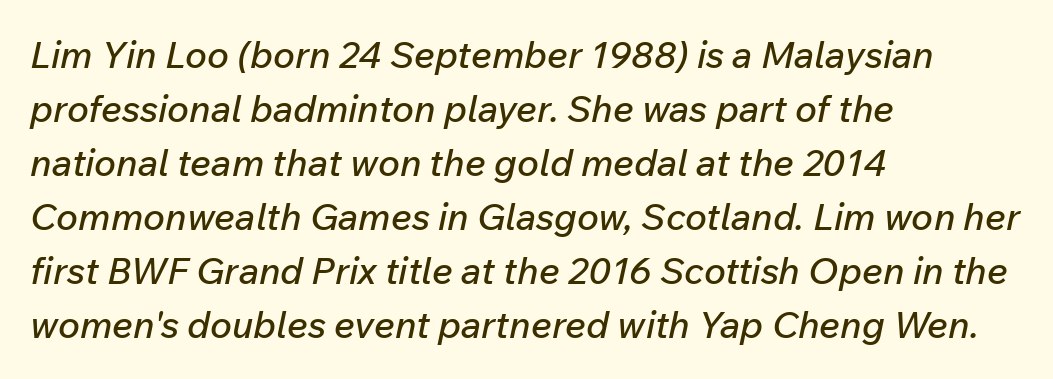
The image shows 37 px text type, italic (leaning right); set left-aligned, normal line spacing (1.46x), normal letter spacing, not underlined; low stroke contrast and a medium x-height.
